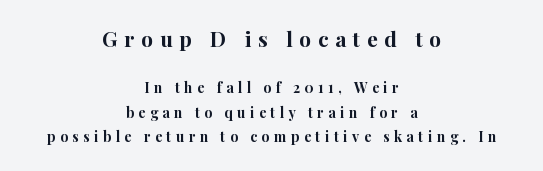
Q: Is the text bold? A: Yes.
Q: Is the text italic (slanted)? A: No, it is upright.
Q: Is the text underlined? A: No.
Q: How is the paragraph aligned? A: Centered.
Q: Is the spacing between letters normal or unusually wide? A: Unusually wide.
Q: Which block of text is set in a larger size, the first (top) or the second (bottom)? A: The first (top) one.
